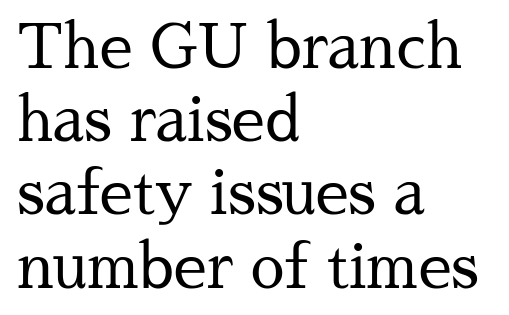
{"serif": "yes", "italic": "no", "bold": "no", "weight": "regular", "width": "normal", "stroke_contrast": "medium", "x_height": "medium", "monospaced": "no", "underline": "no", "align": "left", "line_spacing_ratio": 1.22, "letter_spacing": "normal", "letter_spacing_em": 0.0, "glyph_px": 60}
